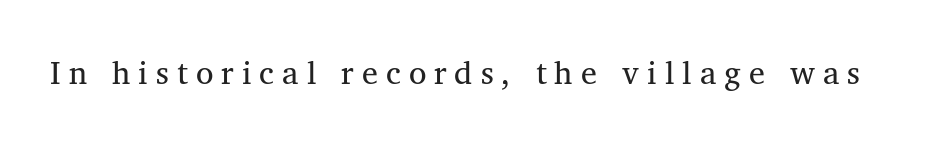
{"serif": "yes", "italic": "no", "bold": "no", "weight": "regular", "width": "normal", "stroke_contrast": "medium", "x_height": "medium", "monospaced": "no", "underline": "no", "letter_spacing": "wide", "letter_spacing_em": 0.25, "glyph_px": 32}
